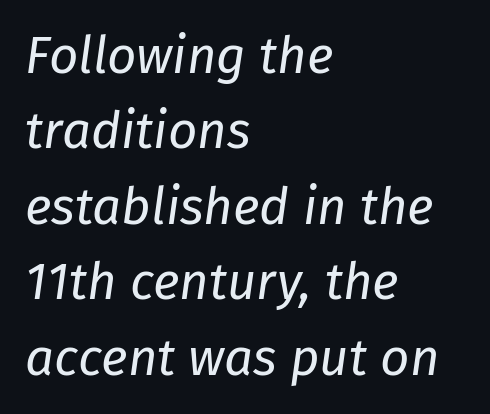
The image shows 51 px regular-weight type, italic (leaning right); set left-aligned, normal line spacing (1.48x), normal letter spacing, not underlined; low stroke contrast and a medium x-height.
